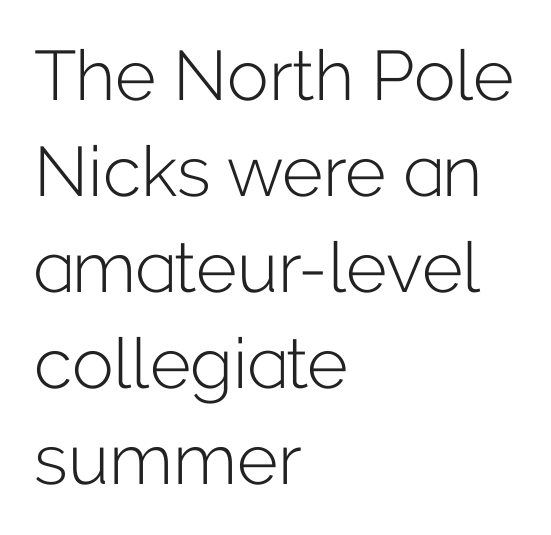
Think of a printed novel: that variable character pitch is what you see here. Leading matches the norm, producing a regular column. Descenders are the only things crossing below the line. The setting favours the left margin, as ordinary paragraphs usually do. Notice how the stems are strictly vertical — no italics here. Check where the strokes stop: nothing finishes them off — pure sans.
